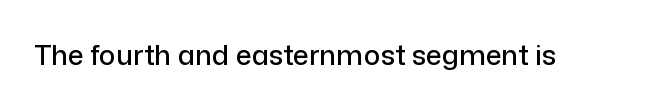
Tracking here is standard; glyphs follow each other at the usual distance. You can tell it's not italic because the verticals are truly vertical. Typographically, this falls in the sans-serif category. The letters advance in unequal steps, a hallmark of proportional type. No word sits above an underline.
